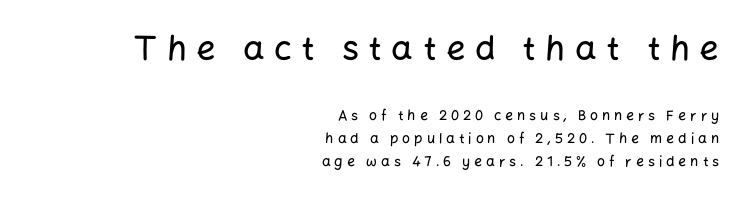
{"serif": "no", "italic": "no", "width": "normal", "stroke_contrast": "low", "x_height": "medium", "monospaced": "no", "underline": "no", "align": "right", "line_spacing": "normal", "line_spacing_ratio": 1.62, "letter_spacing": "wide", "letter_spacing_em": 0.28, "larger_block": "first", "size_ratio": 2.43, "glyph_px": 34}
